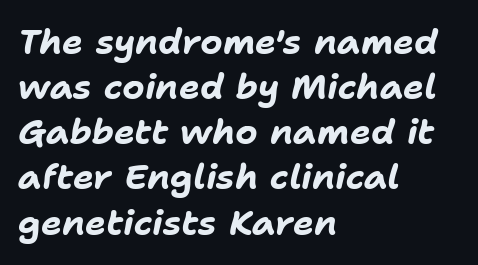
{"italic": "yes", "lean": "right", "slant_degrees": 11, "bold": "yes", "weight": "bold", "width": "normal", "stroke_contrast": "low", "x_height": "medium", "monospaced": "no", "underline": "no", "align": "left", "line_spacing": "normal", "line_spacing_ratio": 1.29, "letter_spacing": "normal", "letter_spacing_em": 0.0, "glyph_px": 35}
